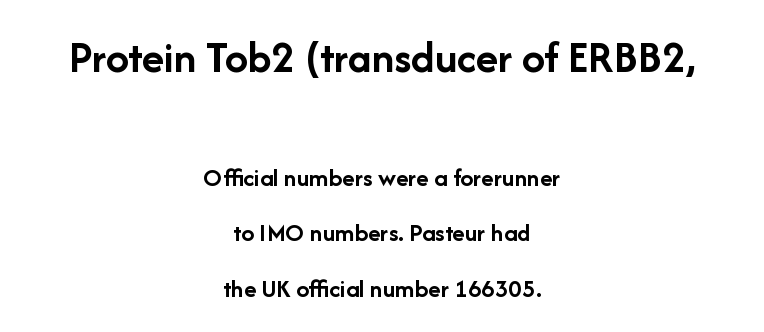
Notice the wide empty band between every row — that's loose leading. What stands out about the letter spacing? Nothing — it is the standard amount. These lines carry a lot of weight — the face is fully bold. Scale decreases going downward across the two blocks.
